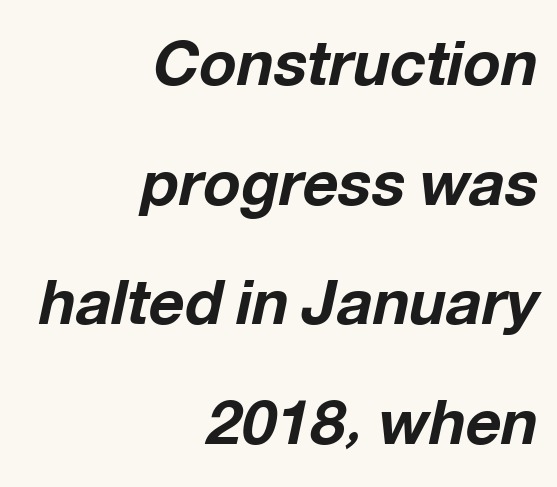
{"italic": "yes", "lean": "right", "slant_degrees": 12, "bold": "yes", "weight": "bold", "width": "normal", "stroke_contrast": "low", "x_height": "medium", "monospaced": "no", "underline": "no", "align": "right", "line_spacing": "loose", "line_spacing_ratio": 1.93, "letter_spacing": "normal", "letter_spacing_em": 0.0, "glyph_px": 62}
